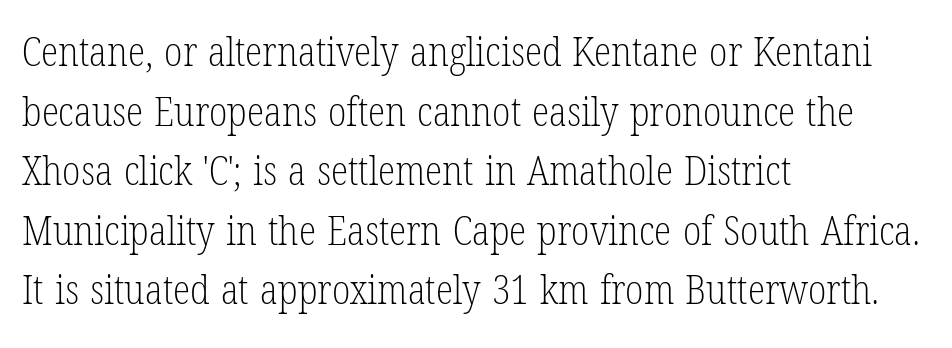
Q: Is the text bold? A: No.
Q: Is the text italic (slanted)? A: No, it is upright.
Q: Is the typeface a serif or a sans-serif typeface? A: Serif.
Q: Is the text underlined? A: No.
Q: How is the paragraph aligned? A: Left-aligned.
Q: Is the spacing between letters normal or unusually wide? A: Normal.
Q: Is the spacing between lines tight, normal or loose? A: Normal.
Q: Width (condensed, normal, or wide)? A: Condensed.
Q: Stroke contrast? A: Low.
Q: x-height? A: Medium.
Q: Monospaced? A: No.
